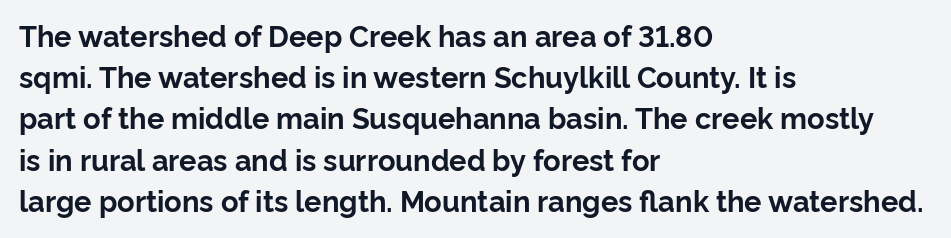
{"serif": "no", "italic": "no", "bold": "yes", "weight": "bold", "width": "normal", "stroke_contrast": "low", "x_height": "medium", "monospaced": "no", "underline": "no", "align": "left", "line_spacing": "normal", "line_spacing_ratio": 1.42, "letter_spacing": "normal", "letter_spacing_em": 0.0, "glyph_px": 29}
